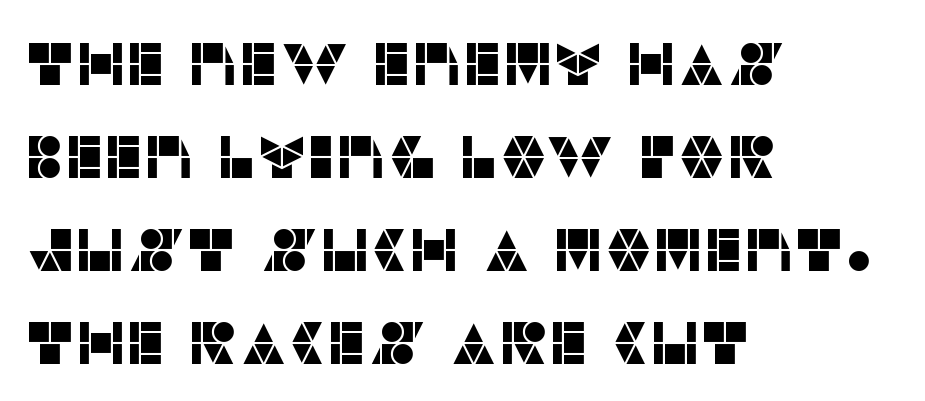
{"serif": "no", "italic": "no", "width": "normal", "stroke_contrast": "low", "x_height": "large", "monospaced": "no", "underline": "no", "align": "left", "line_spacing": "normal", "line_spacing_ratio": 1.55, "letter_spacing": "normal", "letter_spacing_em": 0.0, "glyph_px": 60}
